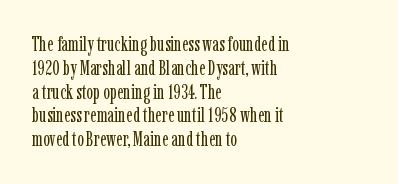
{"italic": "no", "bold": "no", "underline": "no", "align": "left", "line_spacing_ratio": 1.19, "letter_spacing": "normal", "letter_spacing_em": 0.0, "glyph_px": 20}
